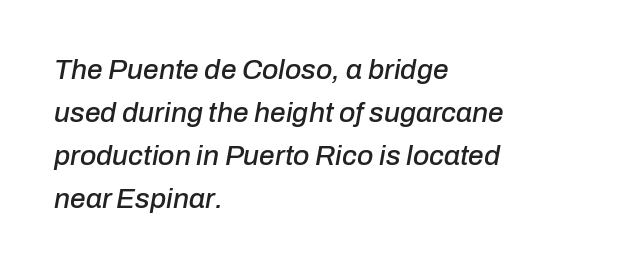
The image shows 28 px text type, italic (leaning right); set left-aligned, normal line spacing (1.53x), normal letter spacing, not underlined; low stroke contrast and a medium x-height.
